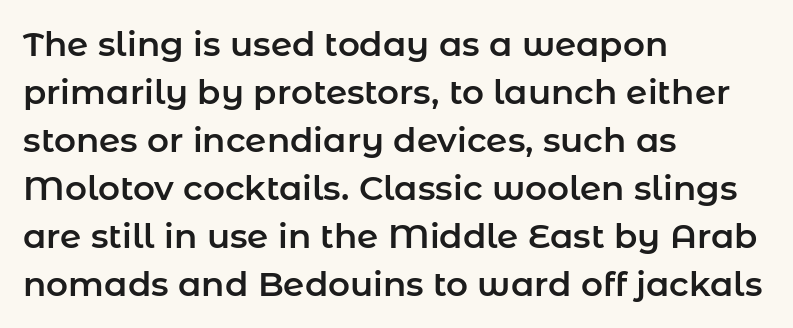
{"serif": "no", "italic": "no", "width": "normal", "stroke_contrast": "low", "x_height": "medium", "monospaced": "no", "underline": "no", "align": "left", "line_spacing": "normal", "line_spacing_ratio": 1.41, "letter_spacing": "normal", "letter_spacing_em": 0.0, "glyph_px": 34}
